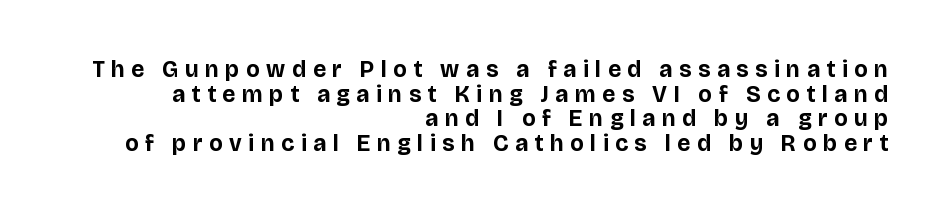
{"italic": "no", "bold": "yes", "underline": "no", "align": "right", "line_spacing": "tight", "line_spacing_ratio": 1.07, "letter_spacing": "wide", "letter_spacing_em": 0.29, "glyph_px": 23}
